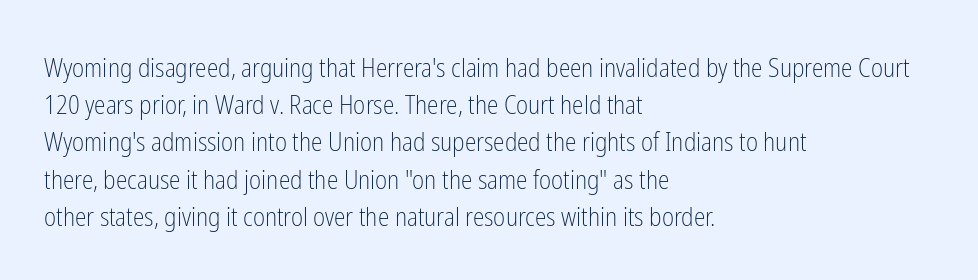
The image shows 26 px text type, upright; set left-aligned, normal line spacing (1.43x), normal letter spacing, not underlined.
